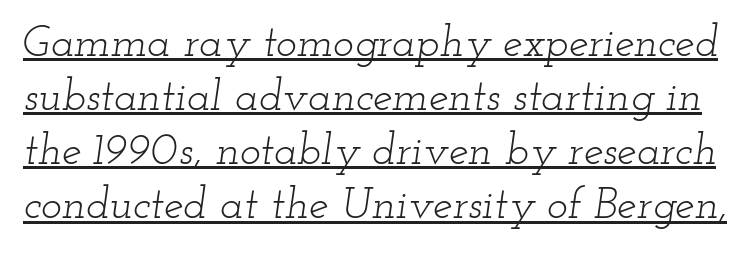
Posture: slanted. Examine the stroke ends and you'll spot serifs. The characters are drawn with everyday or finer stroke widths. Is there an underline? Yes — a line sits under the letters. Students, note that the glyphs here touch the page at normal intervals. Each letter keeps its own natural width here, so spacing adapts to shape.
